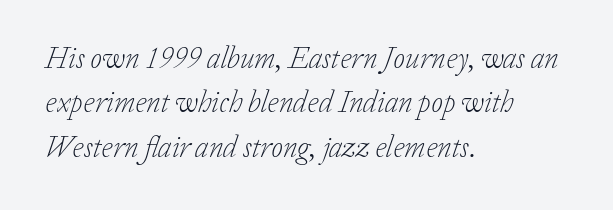
{"serif": "yes", "italic": "yes", "lean": "right", "slant_degrees": 20, "bold": "no", "weight": "light", "width": "normal", "stroke_contrast": "low", "x_height": "medium", "monospaced": "no", "underline": "no", "align": "left", "line_spacing": "normal", "line_spacing_ratio": 1.48, "letter_spacing": "normal", "letter_spacing_em": 0.0, "glyph_px": 30}
